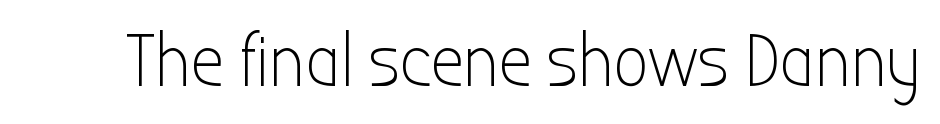
{"serif": "no", "italic": "no", "bold": "no", "weight": "light", "width": "condensed", "stroke_contrast": "low", "x_height": "medium", "monospaced": "no", "underline": "no", "letter_spacing": "normal", "letter_spacing_em": 0.0, "glyph_px": 75}
